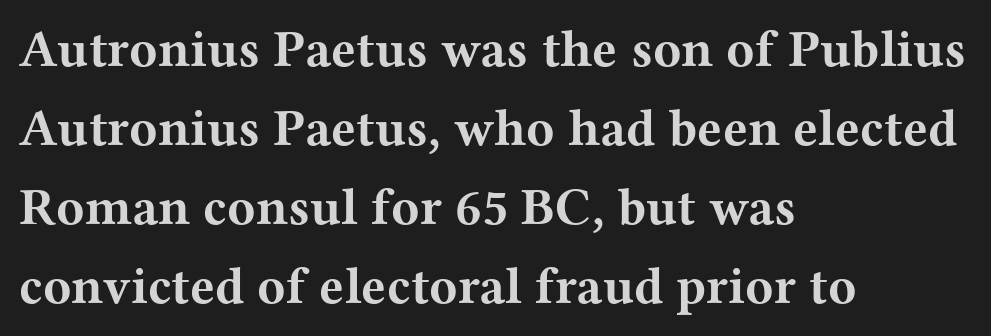
Do the characters align in a grid? No, the font is proportional. Italic? Not at all — the glyphs are vertical. Vertical spacing — default. The tracking reads as untouched default to a designer's eye. Old-style or modern, the face here clearly has serifs.
